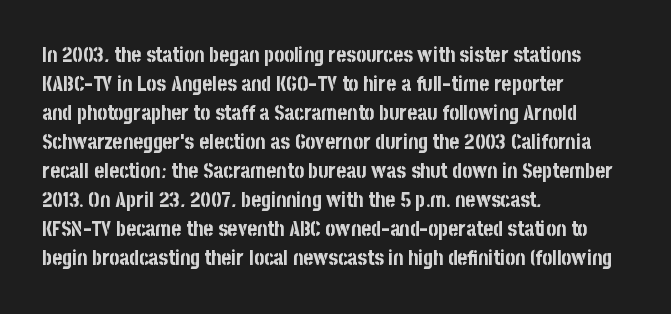
{"italic": "no", "bold": "yes", "underline": "no", "align": "left", "line_spacing": "normal", "line_spacing_ratio": 1.38, "letter_spacing": "normal", "letter_spacing_em": 0.0, "glyph_px": 21}
